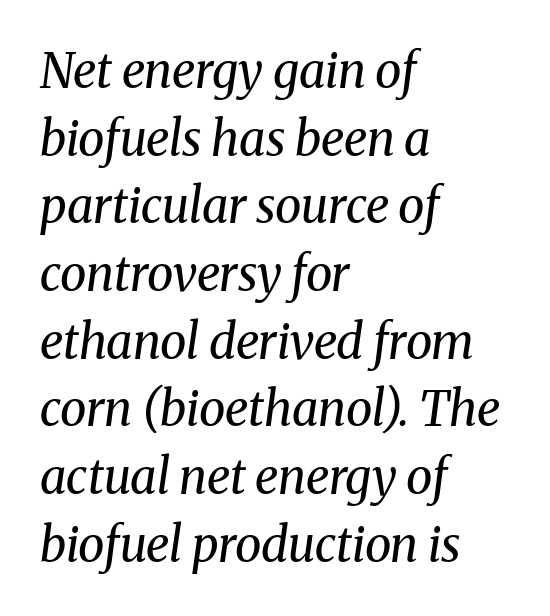
The image shows 48 px regular-weight serif type, italic (leaning right); set left-aligned, normal line spacing (1.41x), normal letter spacing, not underlined; medium stroke contrast and a medium x-height.
